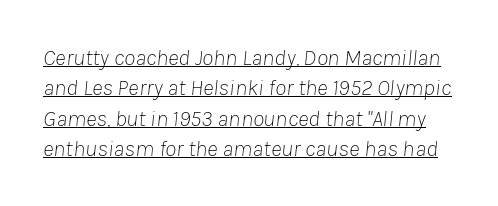
Is there much room between lines? A standard amount, neither cramped nor airy. The face used here has a pronounced slope to its letters. Compared with undecorated copy, this sample adds a rule below the words. Is the type heavy? It reads as light-to-regular instead. Tracking value appears to be zero — textbook default spacing.
